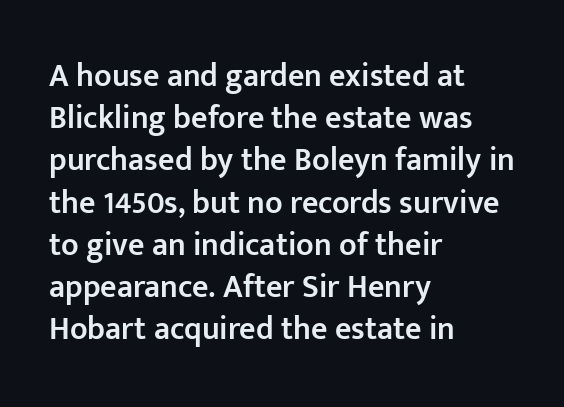
One glance says typical: line gaps are just what's usual. Nothing sits at the stroke ends, so this counts as sans-serif. Designer's note — italics off, roman on. The rendering uses natural spacing where letterforms have individual widths. Compared with typical body copy, the letter spacing here is the same. Moderately thickened strokes mark this as semibold type.
